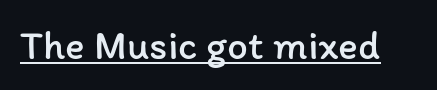
The face used here is rendered with its standard letterfit. Heft: none added — not bold. The specimen includes a rule beneath the text block's lines. Do the characters align in a grid? No, the font is proportional. Nope, not italic — everything's standing straight.
